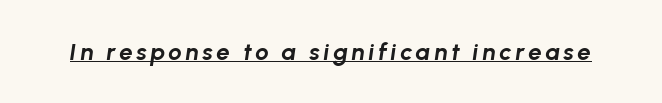
The image shows 24 px bold type, italic (leaning right); set underlined.
